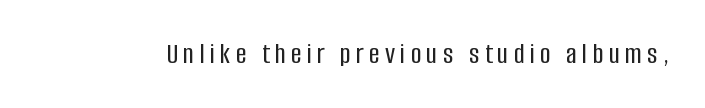
The image shows 30 px condensed sans-serif type, upright; set not underlined; low stroke contrast and a large x-height.
